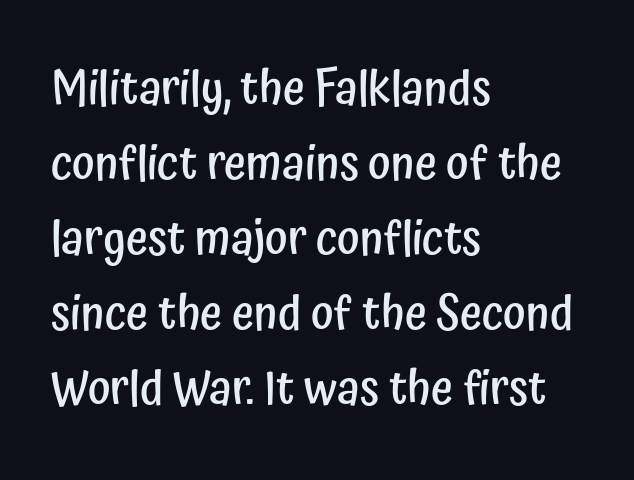
The image shows 48 px semibold, condensed sans-serif type, upright; set left-aligned, normal line spacing (1.56x), normal letter spacing, not underlined; low stroke contrast and a medium x-height.
